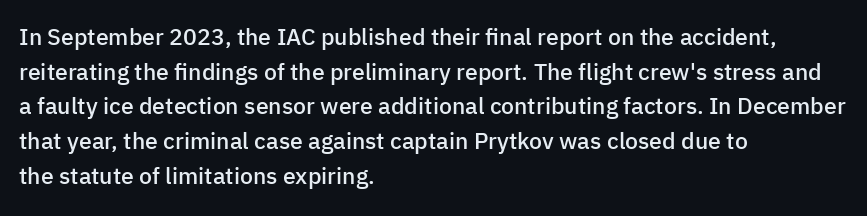
Students, observe: this is what conventionally led text looks like. Any mark beneath the type? The region is blank. On the weight axis this lands at semibold, roughly 600. These lines stack with their left ends in a neat column.
